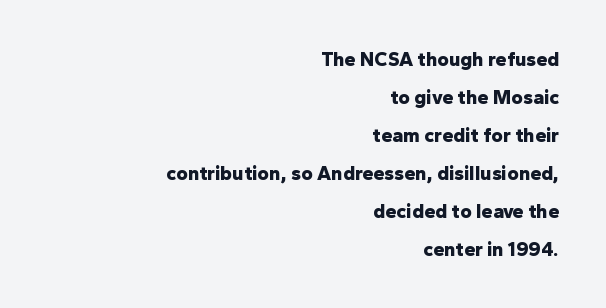
Quick note: interline space is abundant. This is heavy type, rendered in bold. Standard letterfit; no display-style spreading of the glyphs. When letters stand straight like this, we call the style roman or upright. Glance below the letters and you will spot only blank space. The paragraph has a hard right edge and a soft left edge.
